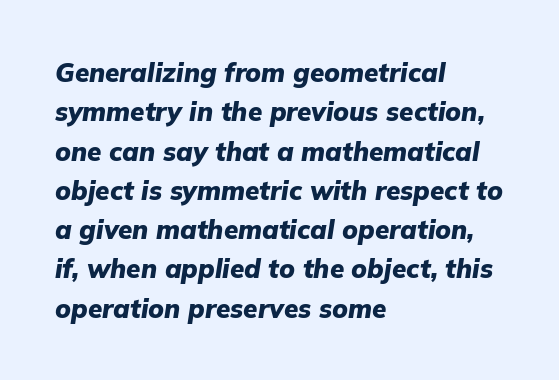
Q: Is the text bold? A: Yes.
Q: Is the text italic (slanted)? A: Yes, it leans right by about 9 degrees.
Q: Is the text underlined? A: No.
Q: How is the paragraph aligned? A: Left-aligned.
Q: Is the spacing between letters normal or unusually wide? A: Normal.
Q: Is the spacing between lines tight, normal or loose? A: Normal.
